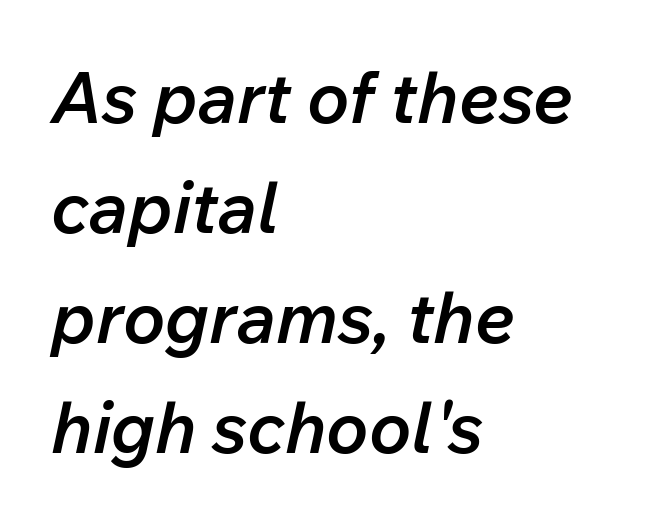
The image shows 71 px semibold type, italic (leaning right); set left-aligned, normal line spacing (1.55x), normal letter spacing, not underlined; low stroke contrast and a medium x-height.
